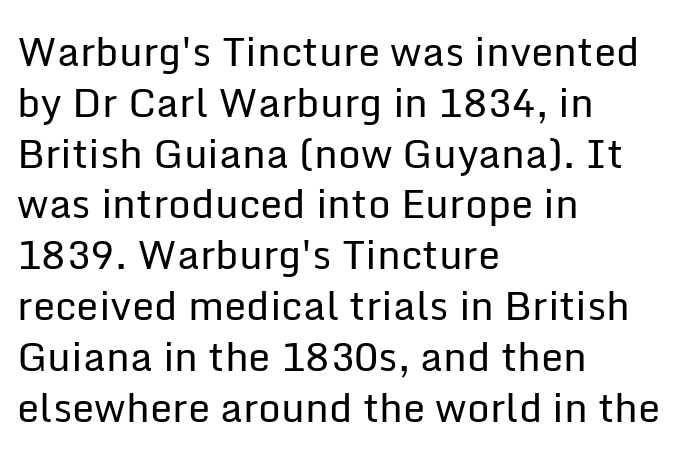
Varying glyph widths throughout — classic text-font behaviour. Students, observe: this is what conventionally led text looks like. The glyphs in this specimen are sans serif. Check under the words: just untouched page. This sample is left-justified, so line endings fall wherever the words run out. Inter-character spacing is left at the font's built-in metrics.
